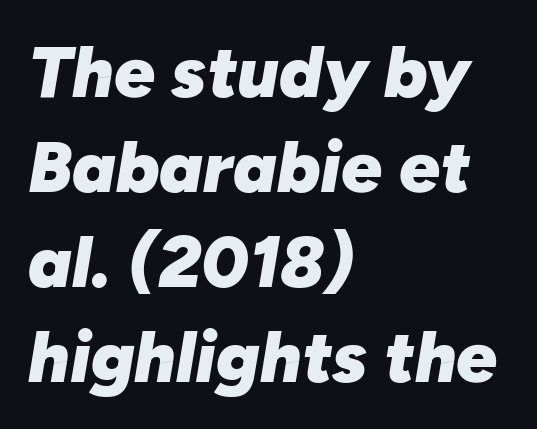
{"italic": "yes", "lean": "right", "slant_degrees": 10, "bold": "yes", "weight": "heavy", "width": "normal", "stroke_contrast": "low", "x_height": "medium", "monospaced": "no", "underline": "no", "align": "left", "line_spacing": "normal", "line_spacing_ratio": 1.32, "letter_spacing": "normal", "letter_spacing_em": 0.0, "glyph_px": 72}
